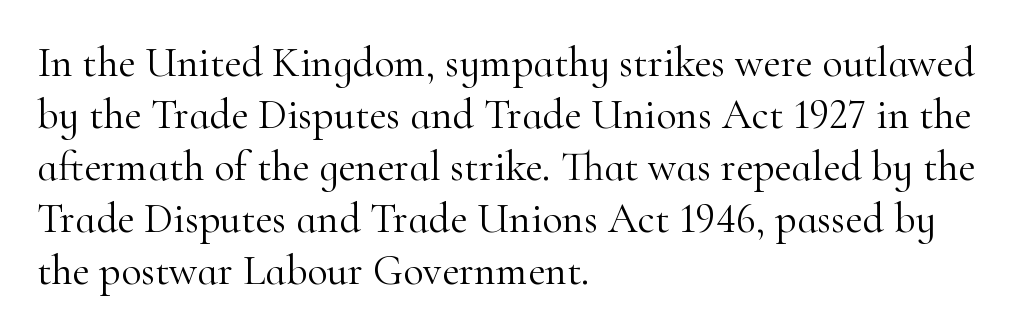
{"serif": "yes", "italic": "no", "bold": "no", "weight": "light", "width": "normal", "stroke_contrast": "high", "x_height": "small", "monospaced": "no", "underline": "no", "align": "left", "line_spacing_ratio": 1.24, "letter_spacing": "normal", "letter_spacing_em": 0.0, "glyph_px": 42}
